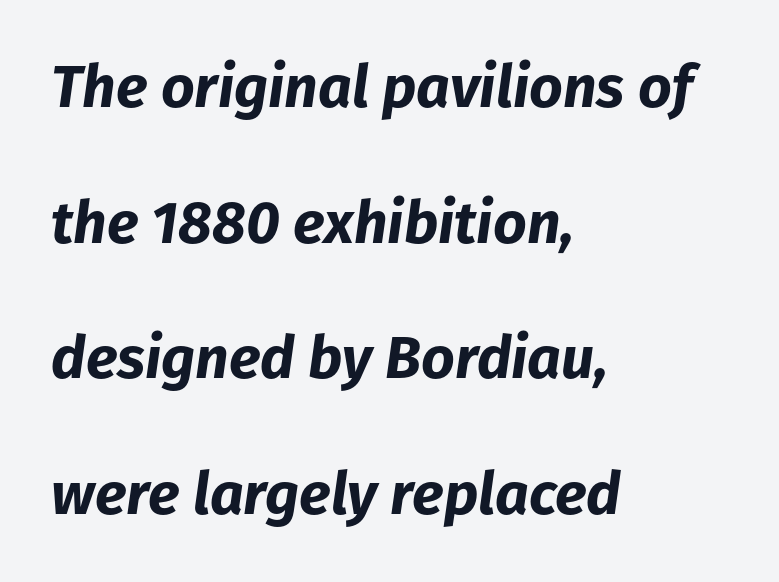
Q: Is the text bold? A: Yes.
Q: Is the text italic (slanted)? A: Yes, it leans right by about 8 degrees.
Q: Is the text underlined? A: No.
Q: How is the paragraph aligned? A: Left-aligned.
Q: Is the spacing between letters normal or unusually wide? A: Normal.
Q: Is the spacing between lines tight, normal or loose? A: Loose.
Q: Width (condensed, normal, or wide)? A: Normal.
Q: Stroke contrast? A: Low.
Q: x-height? A: Medium.
Q: Monospaced? A: No.
